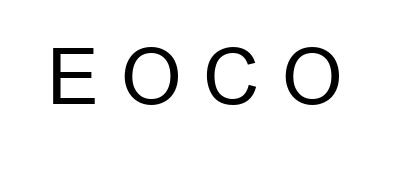
{"serif": "no", "italic": "no", "bold": "no", "weight": "regular", "width": "normal", "stroke_contrast": "low", "x_height": "medium", "monospaced": "no", "underline": "no", "letter_spacing": "wide", "letter_spacing_em": 0.29, "glyph_px": 76}
